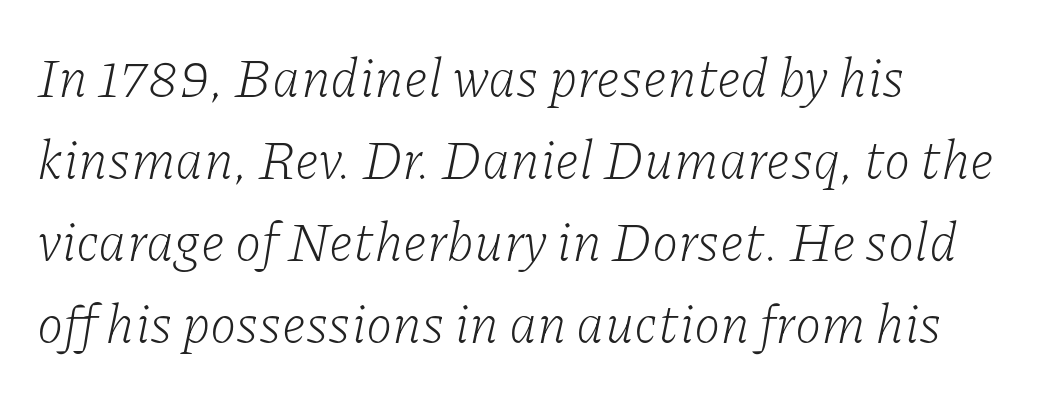
{"serif": "yes", "italic": "yes", "lean": "right", "slant_degrees": 11, "bold": "no", "weight": "light", "width": "normal", "stroke_contrast": "low", "x_height": "medium", "monospaced": "no", "underline": "no", "align": "left", "line_spacing": "normal", "line_spacing_ratio": 1.52, "letter_spacing": "normal", "letter_spacing_em": 0.0, "glyph_px": 54}
